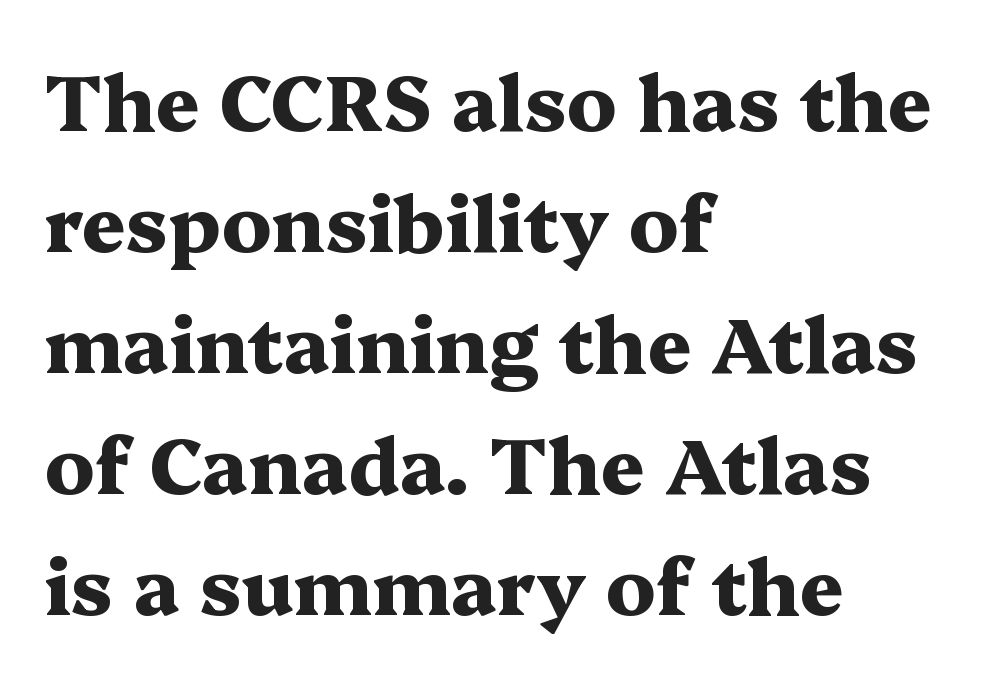
The image shows 77 px heavy, wide serif type, upright; set left-aligned, normal line spacing (1.57x), normal letter spacing, not underlined; medium stroke contrast and a medium x-height.
